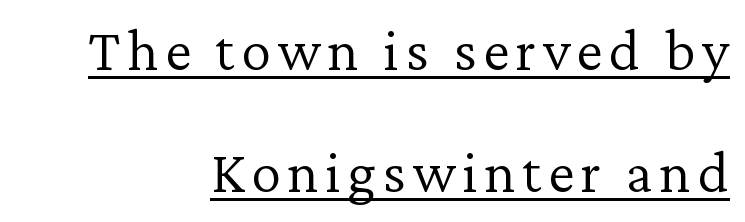
The image shows 60 px light serif type, upright; set right-aligned, loose line spacing (2.04x), underlined; low stroke contrast and a medium x-height.
